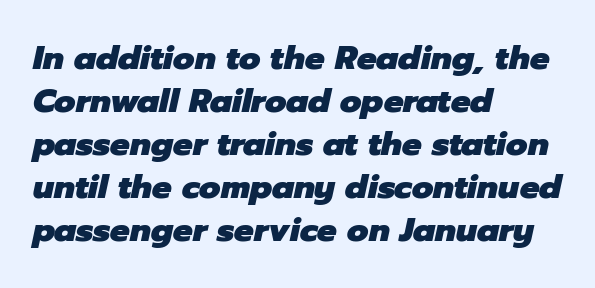
Q: Is the text bold? A: Yes.
Q: Is the text italic (slanted)? A: Yes, it leans right by about 12 degrees.
Q: Is the text underlined? A: No.
Q: How is the paragraph aligned? A: Left-aligned.
Q: Is the spacing between letters normal or unusually wide? A: Normal.
Q: Is the spacing between lines tight, normal or loose? A: Normal.
Q: Width (condensed, normal, or wide)? A: Normal.
Q: Stroke contrast? A: Low.
Q: x-height? A: Medium.
Q: Monospaced? A: No.
